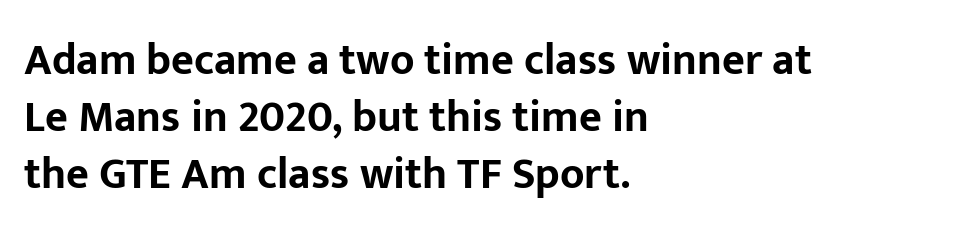
The image shows 44 px bold sans-serif type, upright; set left-aligned, normal line spacing (1.29x), normal letter spacing, not underlined; low stroke contrast and a medium x-height.
